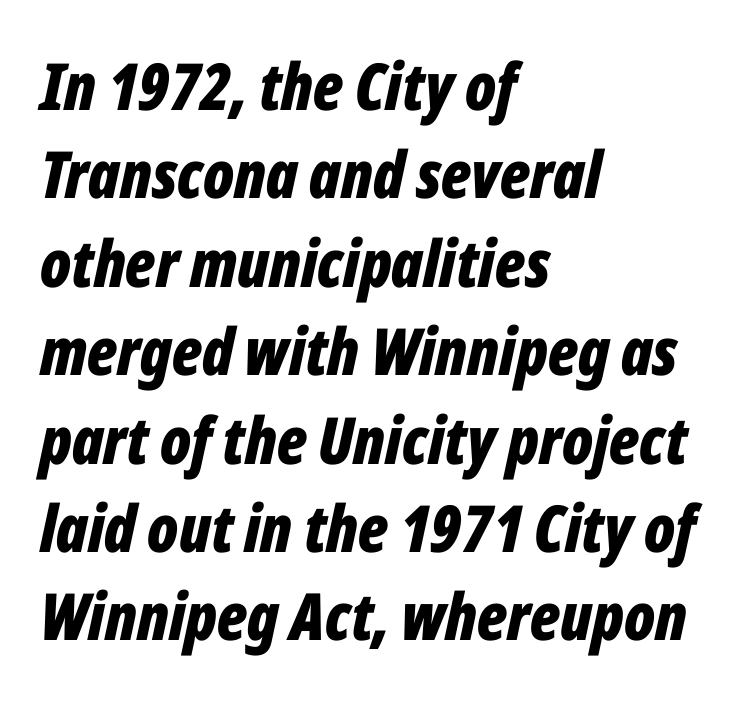
Q: Is the text bold? A: Yes.
Q: Is the text italic (slanted)? A: Yes, it leans right by about 12 degrees.
Q: Is the text underlined? A: No.
Q: How is the paragraph aligned? A: Left-aligned.
Q: Is the spacing between letters normal or unusually wide? A: Normal.
Q: Is the spacing between lines tight, normal or loose? A: Normal.
Q: Width (condensed, normal, or wide)? A: Condensed.
Q: Stroke contrast? A: Low.
Q: x-height? A: Medium.
Q: Monospaced? A: No.
